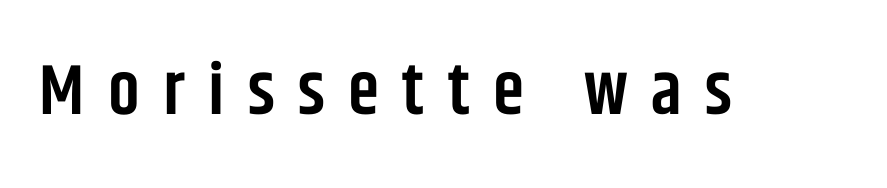
Q: Is the text bold? A: Semi-bold.
Q: Is the text italic (slanted)? A: No, it is upright.
Q: Is the typeface a serif or a sans-serif typeface? A: Sans-serif.
Q: Is the text underlined? A: No.
Q: Is the spacing between letters normal or unusually wide? A: Unusually wide.
Q: Width (condensed, normal, or wide)? A: Condensed.
Q: Stroke contrast? A: Low.
Q: x-height? A: Large.
Q: Monospaced? A: No.
